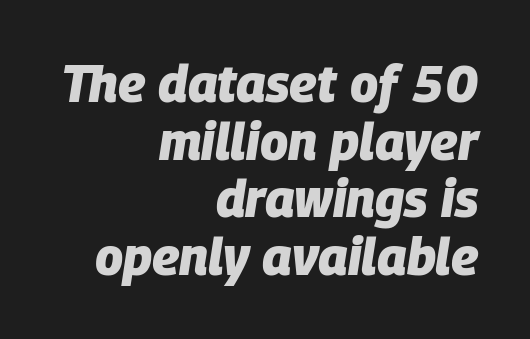
Q: Is the text bold? A: Yes.
Q: Is the text italic (slanted)? A: Yes, it leans right by about 9 degrees.
Q: Is the text underlined? A: No.
Q: How is the paragraph aligned? A: Right-aligned.
Q: Is the spacing between letters normal or unusually wide? A: Normal.
Q: Is the spacing between lines tight, normal or loose? A: Tight.
Q: Width (condensed, normal, or wide)? A: Normal.
Q: Stroke contrast? A: Low.
Q: x-height? A: Large.
Q: Monospaced? A: No.
